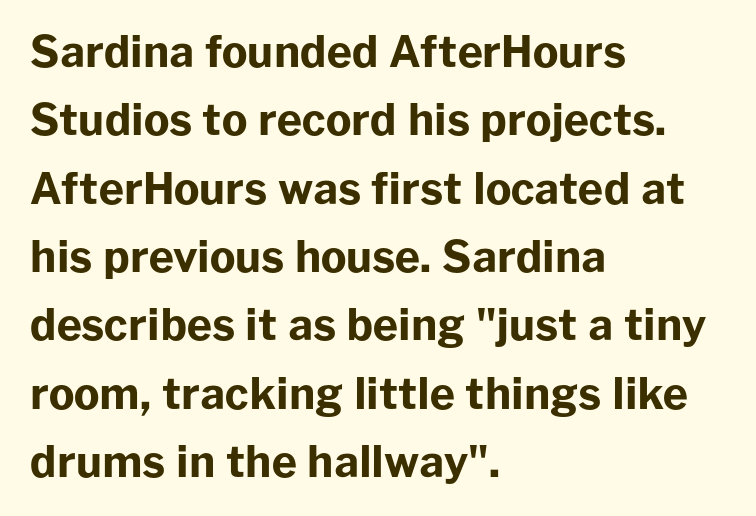
Stroke terminals: plain, sans-serif. This sample has the flowing, uneven cadence of proportional lettering. Which margin do the lines hug? The left one — the right edge is uneven. Tracking value appears to be zero — textbook default spacing.
